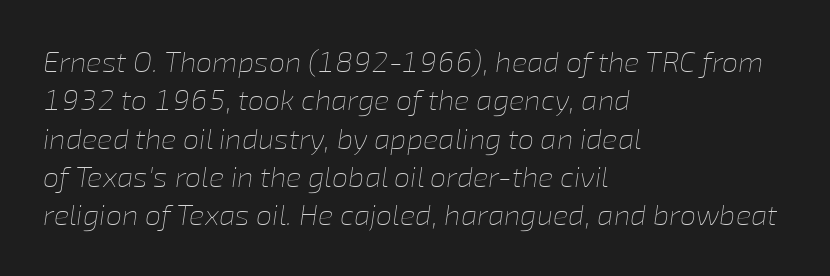
{"italic": "yes", "lean": "right", "slant_degrees": 8, "bold": "no", "weight": "thin", "width": "normal", "stroke_contrast": "low", "x_height": "medium", "monospaced": "no", "underline": "no", "align": "left", "line_spacing": "normal", "line_spacing_ratio": 1.32, "letter_spacing": "normal", "letter_spacing_em": 0.0, "glyph_px": 29}
